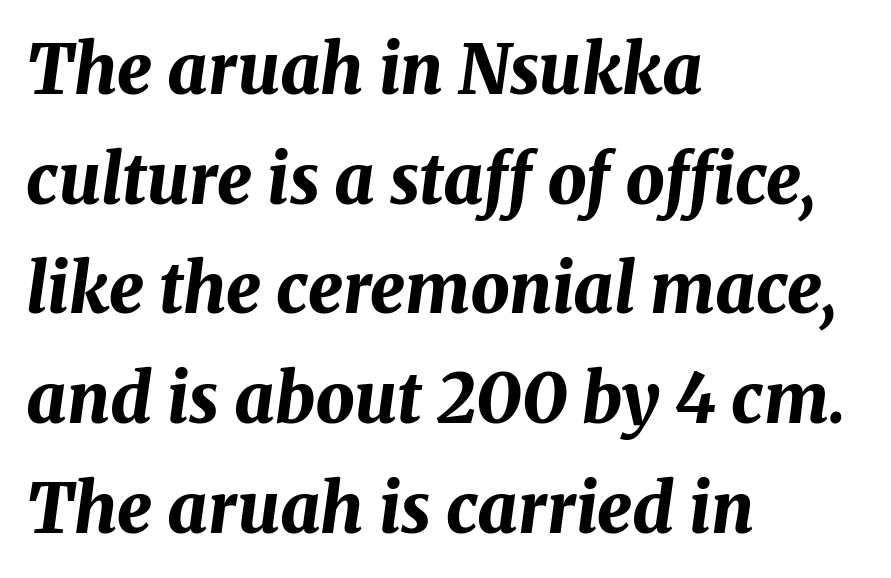
Spacing verdict: proportional, widths tailored to each character. Letters rest on an invisible, unmarked baseline. Summary of weight: heavy, a full bold. One-word summary of the alignment: left. You could call the tracking neutral — neither tight nor loose. The designer left line spacing at the default.
